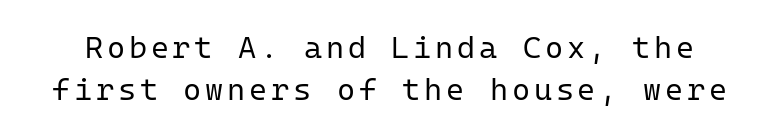
Q: Is the text bold? A: No.
Q: Is the text italic (slanted)? A: No, it is upright.
Q: Is the typeface a serif or a sans-serif typeface? A: Sans-serif.
Q: Is the text underlined? A: No.
Q: Is the spacing between lines tight, normal or loose? A: Normal.
Q: Width (condensed, normal, or wide)? A: Normal.
Q: Stroke contrast? A: Low.
Q: x-height? A: Medium.
Q: Monospaced? A: Yes.
